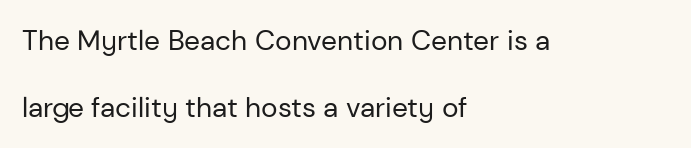
Q: Is the text bold? A: No.
Q: Is the text italic (slanted)? A: No, it is upright.
Q: Is the typeface a serif or a sans-serif typeface? A: Sans-serif.
Q: Is the text underlined? A: No.
Q: How is the paragraph aligned? A: Left-aligned.
Q: Is the spacing between letters normal or unusually wide? A: Normal.
Q: Is the spacing between lines tight, normal or loose? A: Loose.
Q: Width (condensed, normal, or wide)? A: Normal.
Q: Stroke contrast? A: Low.
Q: x-height? A: Medium.
Q: Monospaced? A: No.
